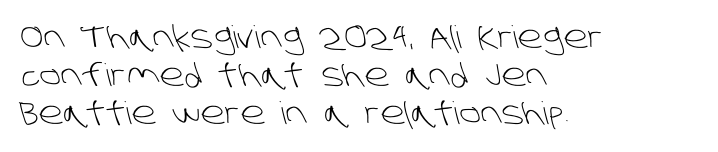
Plain, unruled lines of type. Short and long lines alike share a common starting point at left. Tracking value appears to be zero — textbook default spacing. Heaviness? Minimal to ordinary, like unemphasized prose.
